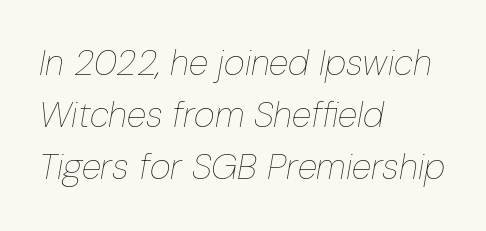
The image shows 36 px thin, condensed type, italic (leaning right); set left-aligned, normal line spacing (1.45x), normal letter spacing, not underlined; low stroke contrast and a medium x-height.
